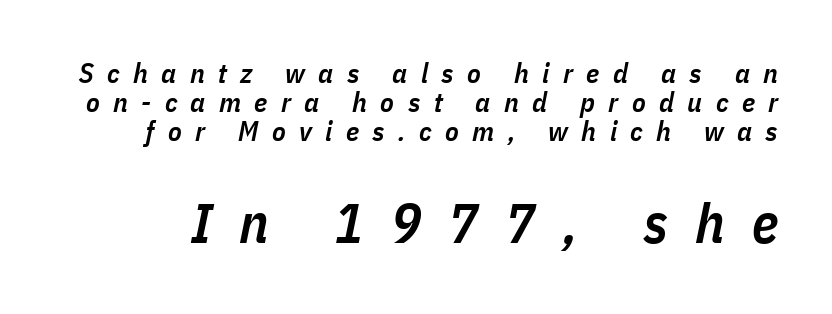
The image shows 56 px semibold, condensed type, italic (leaning right); set tight line spacing (1.03x), unusually wide letter spacing (+0.48 em), not underlined; the second (bottom) block is 2.0x larger; low stroke contrast and a medium x-height.
